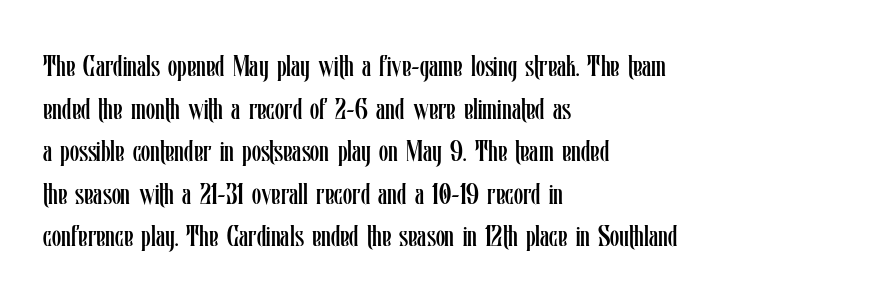
{"italic": "no", "bold": "no", "weight": "regular", "width": "condensed", "stroke_contrast": "low", "x_height": "medium", "monospaced": "no", "underline": "no", "align": "left", "line_spacing": "normal", "line_spacing_ratio": 1.42, "letter_spacing": "normal", "letter_spacing_em": 0.0, "glyph_px": 30}
